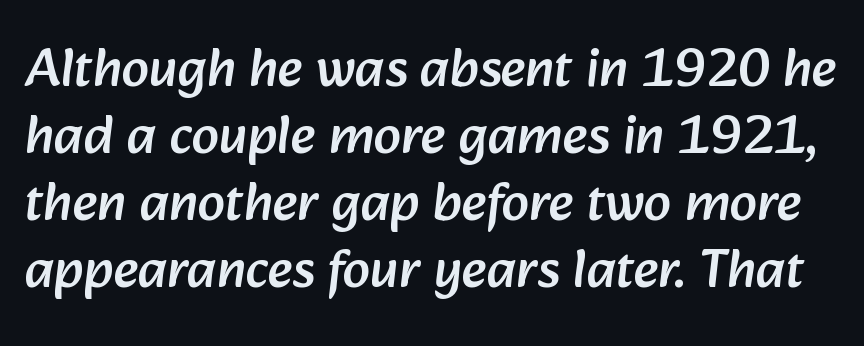
{"serif": "no", "width": "normal", "stroke_contrast": "low", "x_height": "medium", "monospaced": "no", "underline": "no", "line_spacing_ratio": 1.22, "letter_spacing": "normal", "letter_spacing_em": 0.0, "glyph_px": 55}
